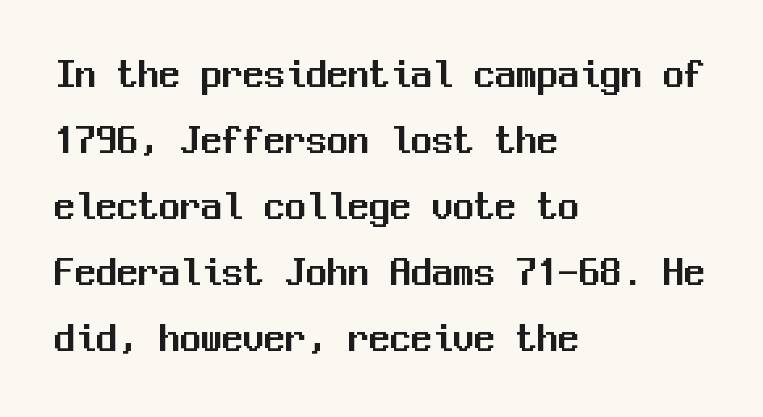
{"serif": "no", "italic": "no", "width": "normal", "stroke_contrast": "medium", "x_height": "medium", "monospaced": "yes", "underline": "no", "align": "left", "line_spacing": "normal", "line_spacing_ratio": 1.57, "letter_spacing": "normal", "letter_spacing_em": 0.0, "glyph_px": 42}
